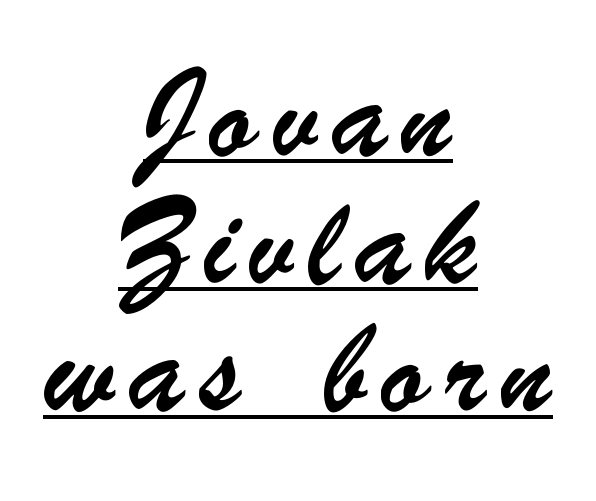
Q: Is the typeface a serif or a sans-serif typeface? A: Sans-serif.
Q: Is the text underlined? A: Yes.
Q: How is the paragraph aligned? A: Centered.
Q: Is the spacing between letters normal or unusually wide? A: Unusually wide.
Q: Is the spacing between lines tight, normal or loose? A: Loose.
Q: Width (condensed, normal, or wide)? A: Condensed.
Q: Stroke contrast? A: Low.
Q: x-height? A: Small.
Q: Monospaced? A: No.
